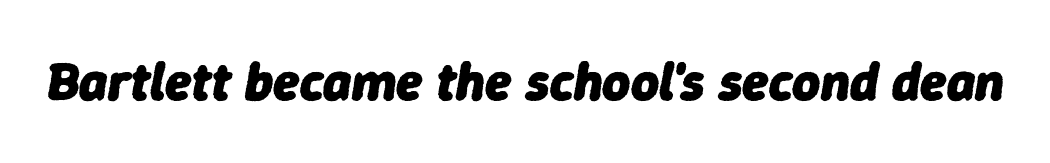
Q: Is the text bold? A: Yes.
Q: Is the text italic (slanted)? A: Yes, it leans right by about 9 degrees.
Q: Is the text underlined? A: No.
Q: Is the spacing between letters normal or unusually wide? A: Normal.
Q: Width (condensed, normal, or wide)? A: Normal.
Q: Stroke contrast? A: Low.
Q: x-height? A: Medium.
Q: Monospaced? A: No.
